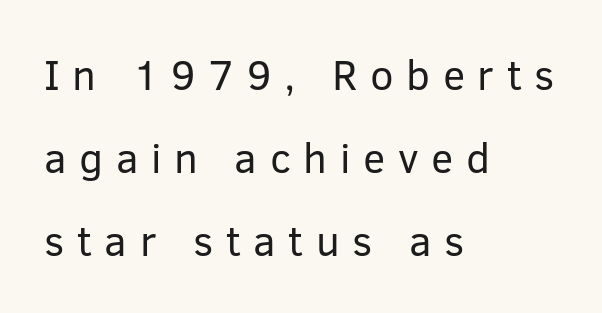
{"serif": "no", "italic": "no", "bold": "no", "weight": "regular", "width": "normal", "stroke_contrast": "low", "x_height": "medium", "monospaced": "no", "underline": "no", "align": "left", "line_spacing": "loose", "line_spacing_ratio": 1.98, "letter_spacing": "wide", "letter_spacing_em": 0.3, "glyph_px": 42}
